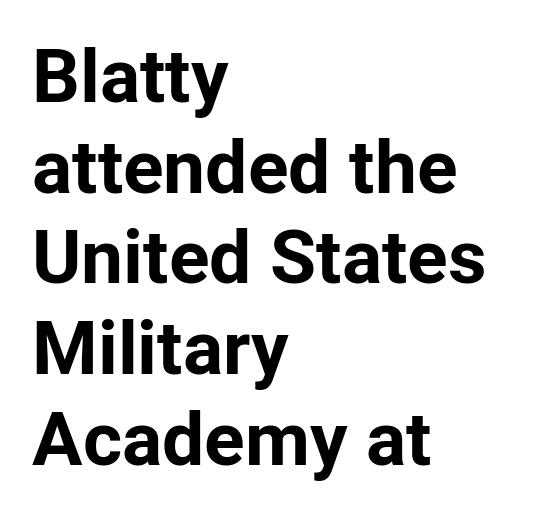
The image shows 75 px bold sans-serif type, upright; set left-aligned, line spacing 1.21x, normal letter spacing, not underlined; low stroke contrast and a medium x-height.
